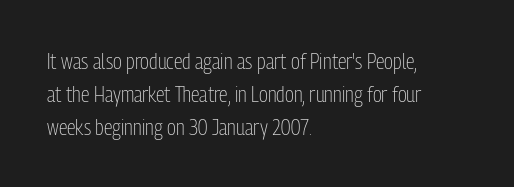
Q: Is the text bold? A: No.
Q: Is the text italic (slanted)? A: No, it is upright.
Q: Is the text underlined? A: No.
Q: How is the paragraph aligned? A: Left-aligned.
Q: Is the spacing between letters normal or unusually wide? A: Normal.
Q: Is the spacing between lines tight, normal or loose? A: Normal.
